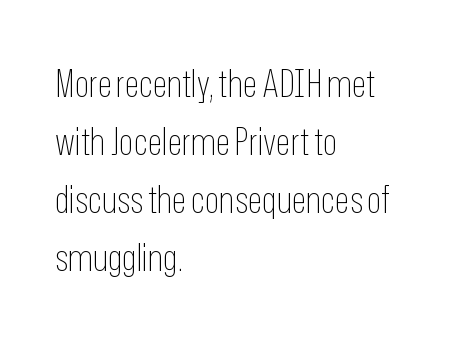
Regarding serifs, this sample does without them. The rag falls on the right side of this text block. Stem width sits at or under what a default text font uses. These lines keep a tight, regular rhythm from letter to letter. Leading: standard.
